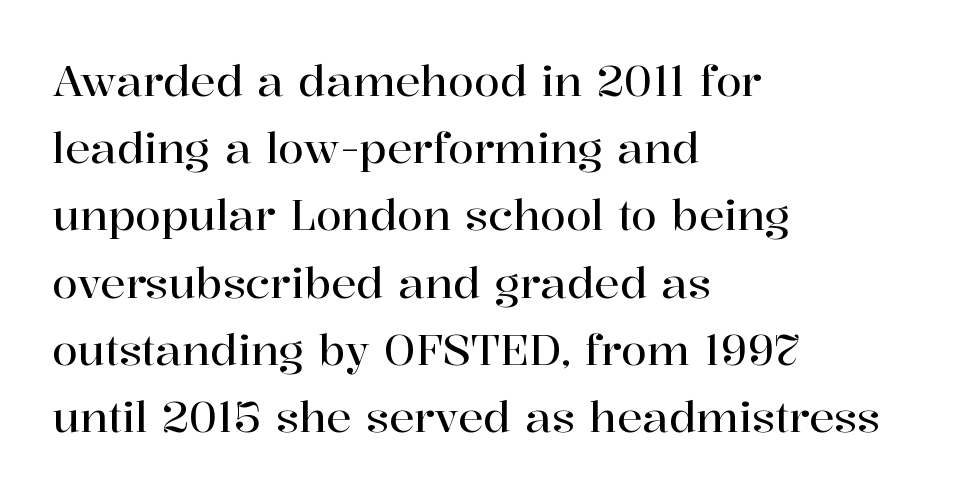
{"serif": "yes", "italic": "no", "width": "normal", "stroke_contrast": "high", "x_height": "medium", "monospaced": "no", "underline": "no", "align": "left", "line_spacing": "normal", "line_spacing_ratio": 1.6, "letter_spacing": "normal", "letter_spacing_em": 0.0, "glyph_px": 42}
